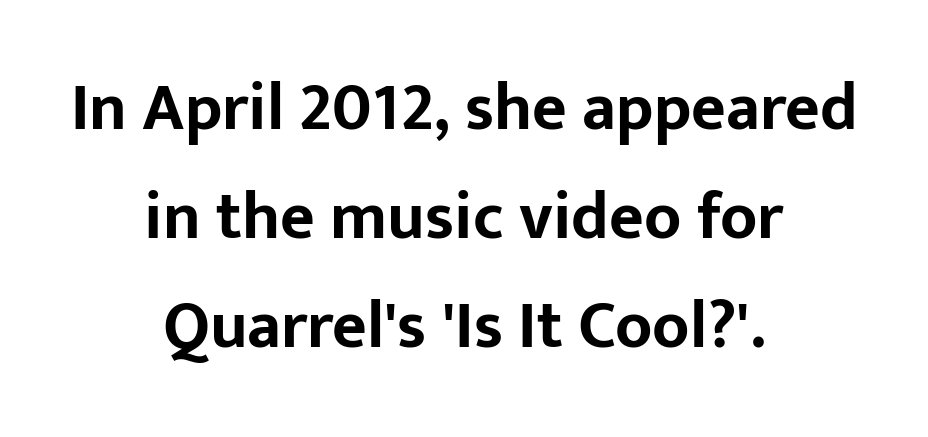
Q: Is the text bold? A: Yes.
Q: Is the text italic (slanted)? A: No, it is upright.
Q: Is the typeface a serif or a sans-serif typeface? A: Sans-serif.
Q: Is the text underlined? A: No.
Q: How is the paragraph aligned? A: Centered.
Q: Is the spacing between letters normal or unusually wide? A: Normal.
Q: Is the spacing between lines tight, normal or loose? A: Normal.
Q: Width (condensed, normal, or wide)? A: Normal.
Q: Stroke contrast? A: Low.
Q: x-height? A: Medium.
Q: Monospaced? A: No.
